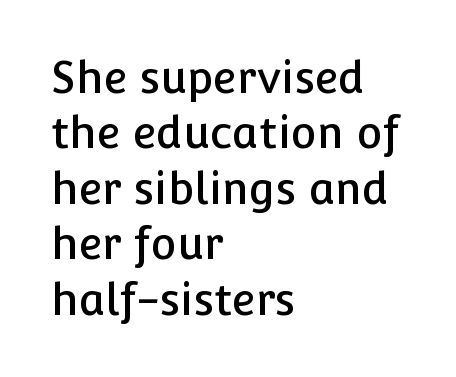
Q: Is the text italic (slanted)? A: No, it is upright.
Q: Is the typeface a serif or a sans-serif typeface? A: Sans-serif.
Q: Is the text underlined? A: No.
Q: How is the paragraph aligned? A: Left-aligned.
Q: Is the spacing between letters normal or unusually wide? A: Normal.
Q: Is the spacing between lines tight, normal or loose? A: Normal.
Q: Width (condensed, normal, or wide)? A: Normal.
Q: Stroke contrast? A: Low.
Q: x-height? A: Medium.
Q: Monospaced? A: No.
